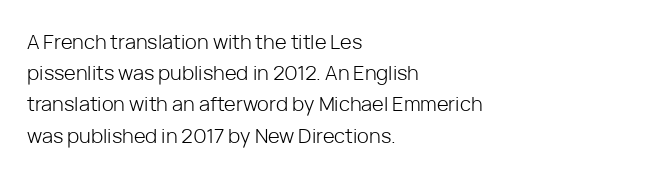
{"italic": "no", "bold": "no", "underline": "no", "align": "left", "line_spacing": "normal", "line_spacing_ratio": 1.56, "letter_spacing": "normal", "letter_spacing_em": 0.0, "glyph_px": 20}
